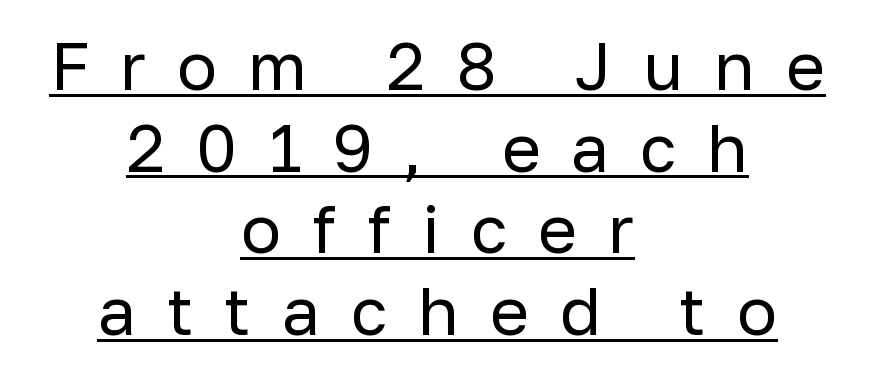
The image shows 67 px regular-weight sans-serif type, upright; set centered, line spacing 1.22x, unusually wide letter spacing (+0.46 em), underlined; low stroke contrast and a medium x-height.
